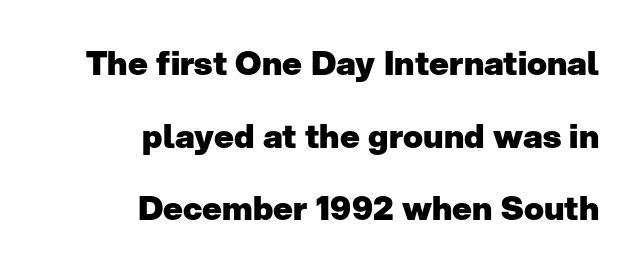
Q: Is the text bold? A: Yes.
Q: Is the text italic (slanted)? A: No, it is upright.
Q: Is the typeface a serif or a sans-serif typeface? A: Sans-serif.
Q: Is the text underlined? A: No.
Q: How is the paragraph aligned? A: Right-aligned.
Q: Is the spacing between letters normal or unusually wide? A: Normal.
Q: Is the spacing between lines tight, normal or loose? A: Loose.
Q: Width (condensed, normal, or wide)? A: Normal.
Q: Stroke contrast? A: Low.
Q: x-height? A: Medium.
Q: Monospaced? A: No.
